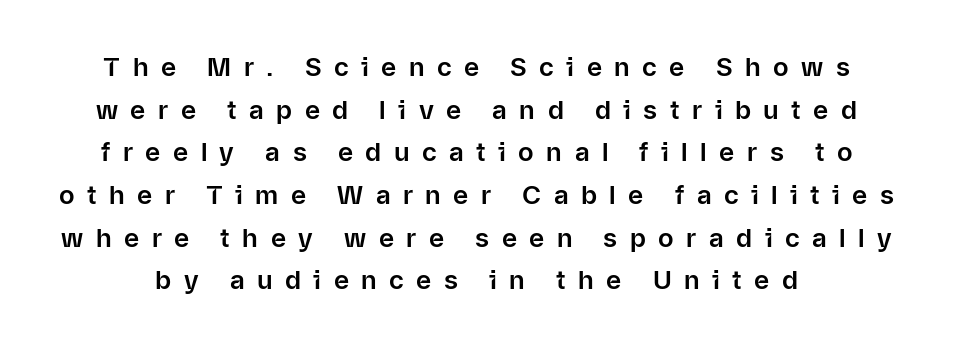
{"italic": "no", "underline": "no", "line_spacing": "normal", "line_spacing_ratio": 1.64, "letter_spacing": "wide", "letter_spacing_em": 0.48, "glyph_px": 26}
